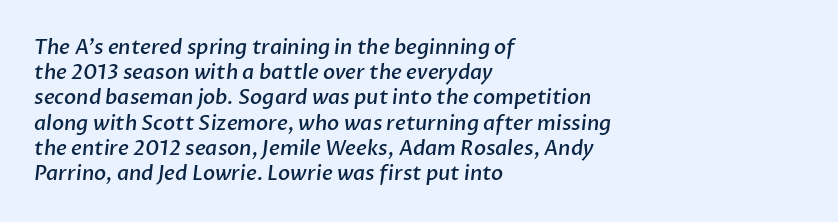
Q: Is the text bold? A: Semi-bold.
Q: Is the text underlined? A: No.
Q: How is the paragraph aligned? A: Left-aligned.
Q: Is the spacing between letters normal or unusually wide? A: Normal.
Q: Is the spacing between lines tight, normal or loose? A: Normal.
